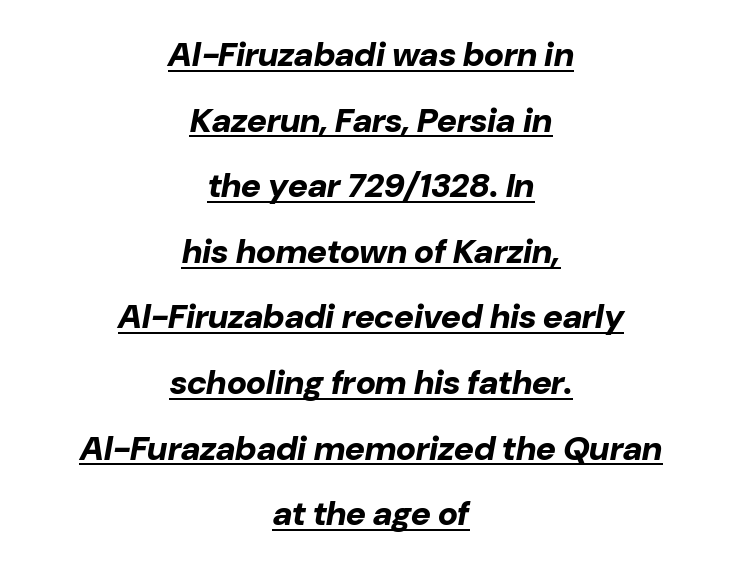
The image shows 34 px bold type, italic (leaning right); set centered, loose line spacing (1.93x), normal letter spacing, underlined; low stroke contrast and a medium x-height.
